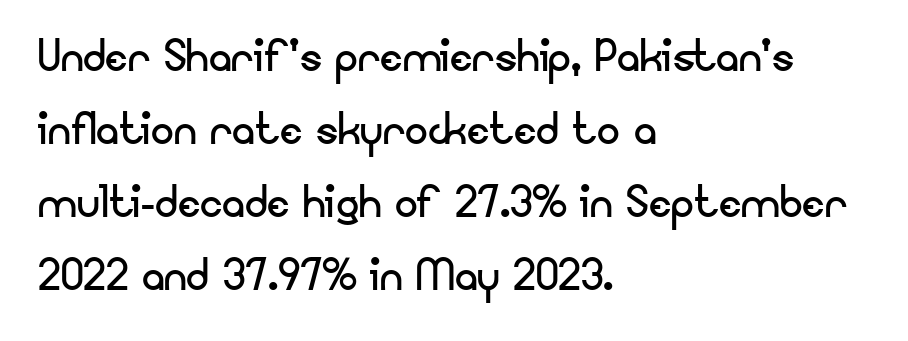
{"serif": "no", "italic": "no", "bold": "no", "weight": "regular", "width": "normal", "stroke_contrast": "low", "x_height": "small", "monospaced": "no", "underline": "no", "align": "left", "line_spacing": "normal", "line_spacing_ratio": 1.28, "letter_spacing": "normal", "letter_spacing_em": 0.0, "glyph_px": 57}
